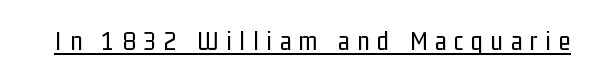
The image shows 27 px text type, upright; set unusually wide letter spacing (+0.29 em), underlined.
